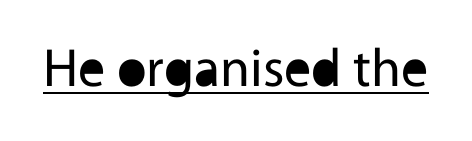
The image shows 54 px regular-weight sans-serif type, upright; set normal letter spacing, underlined; a medium x-height.
